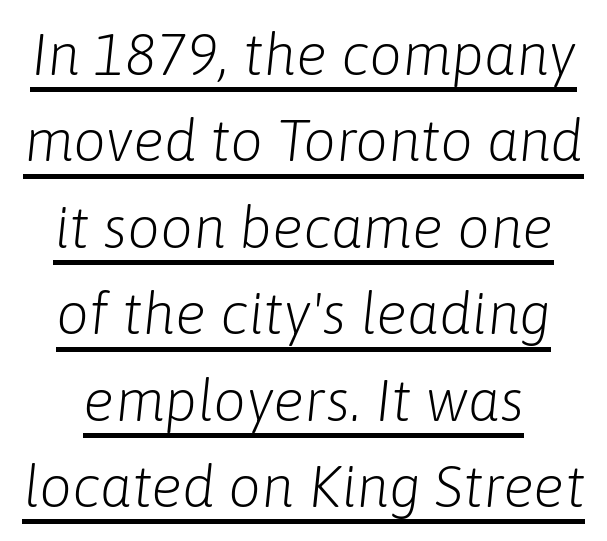
{"italic": "yes", "lean": "right", "slant_degrees": 6, "bold": "no", "weight": "light", "width": "normal", "stroke_contrast": "low", "x_height": "medium", "monospaced": "no", "underline": "yes", "line_spacing": "normal", "line_spacing_ratio": 1.49, "letter_spacing": "normal", "letter_spacing_em": 0.0, "glyph_px": 58}
